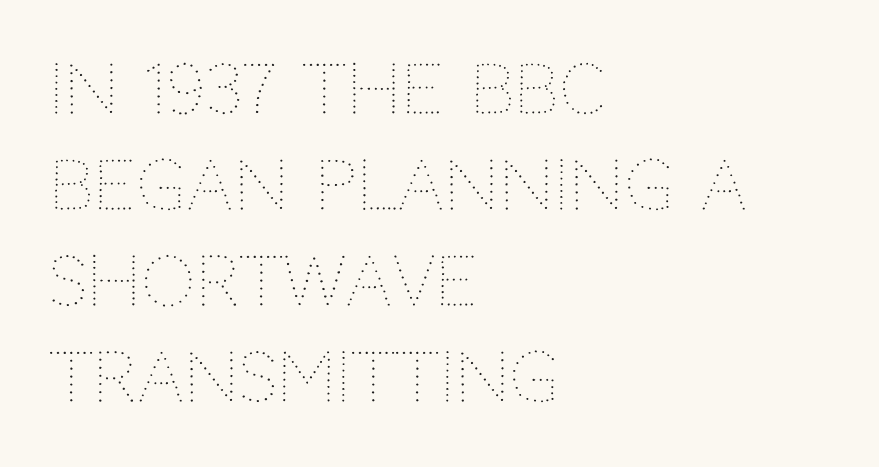
Q: Is the text bold? A: No.
Q: Is the text italic (slanted)? A: No, it is upright.
Q: Is the text underlined? A: No.
Q: How is the paragraph aligned? A: Left-aligned.
Q: Is the spacing between letters normal or unusually wide? A: Normal.
Q: Is the spacing between lines tight, normal or loose? A: Normal.
Q: Width (condensed, normal, or wide)? A: Normal.
Q: Stroke contrast? A: Medium.
Q: x-height? A: Large.
Q: Monospaced? A: No.
